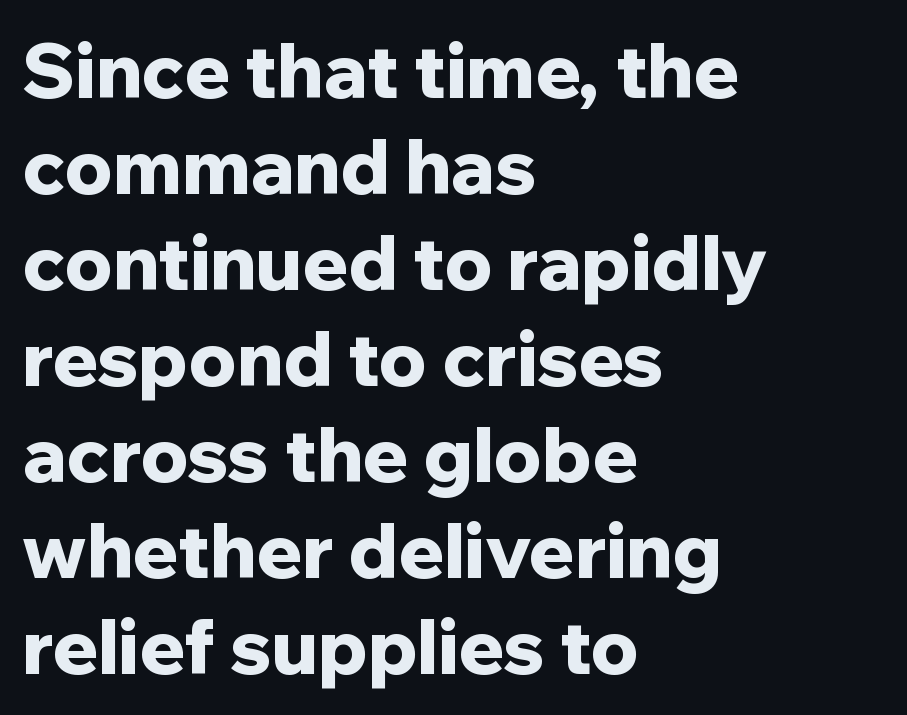
Q: Is the text bold? A: Yes.
Q: Is the text italic (slanted)? A: No, it is upright.
Q: Is the typeface a serif or a sans-serif typeface? A: Sans-serif.
Q: Is the text underlined? A: No.
Q: How is the paragraph aligned? A: Left-aligned.
Q: Is the spacing between letters normal or unusually wide? A: Normal.
Q: Is the spacing between lines tight, normal or loose? A: Normal.
Q: Width (condensed, normal, or wide)? A: Normal.
Q: Stroke contrast? A: Low.
Q: x-height? A: Medium.
Q: Monospaced? A: No.
